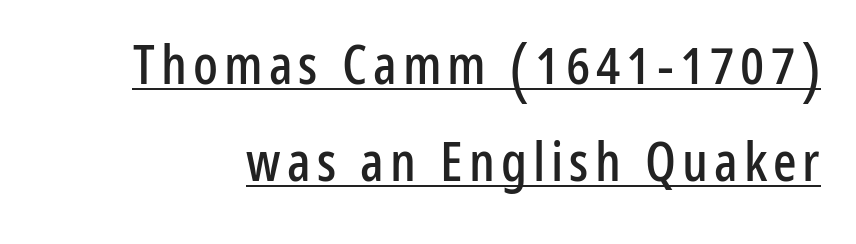
{"serif": "no", "italic": "no", "width": "condensed", "stroke_contrast": "low", "x_height": "medium", "monospaced": "no", "underline": "yes", "line_spacing_ratio": 1.76, "glyph_px": 55}
